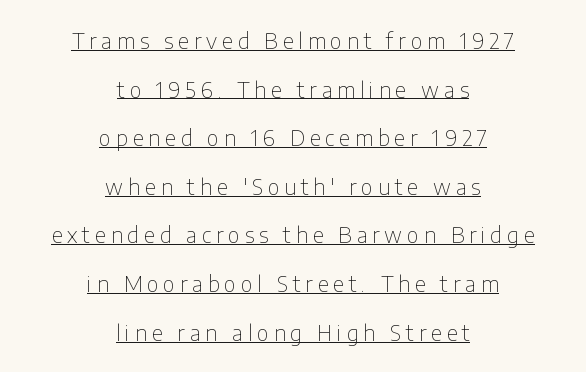
Q: Is the text bold? A: No.
Q: Is the text italic (slanted)? A: No, it is upright.
Q: Is the text underlined? A: Yes.
Q: How is the paragraph aligned? A: Centered.
Q: Is the spacing between letters normal or unusually wide? A: Unusually wide.
Q: Is the spacing between lines tight, normal or loose? A: Loose.
